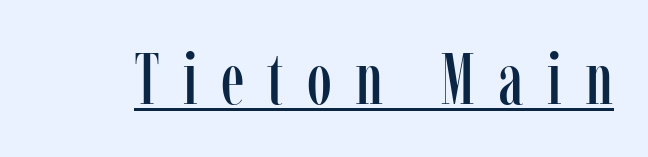
The image shows 72 px condensed serif type, upright; set unusually wide letter spacing (+0.32 em), underlined; low stroke contrast and a medium x-height.
